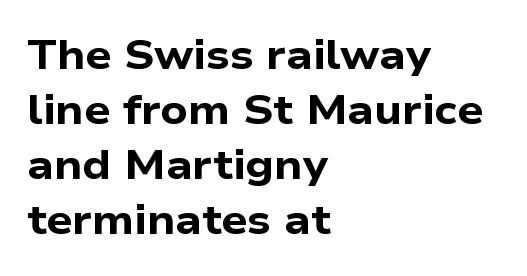
Does the weight exceed regular? Yes, all the way to bold. Has an underline been added? It has not. Serifs: no, the terminals of the letterforms are clean. A typesetter would call this leading conventional body-copy spacing. This sample is left-justified, so line endings fall wherever the words run out.
